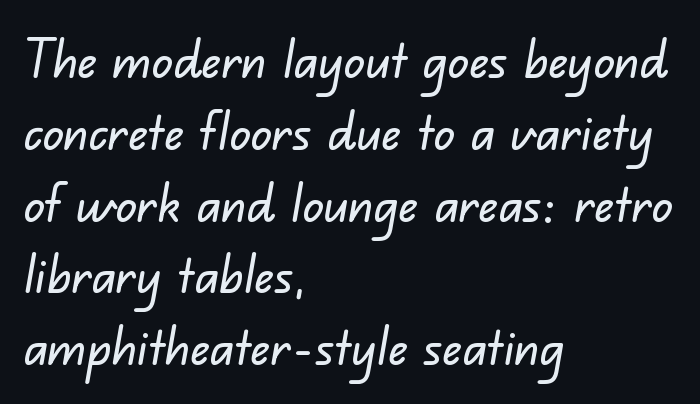
{"serif": "no", "width": "normal", "stroke_contrast": "low", "x_height": "small", "monospaced": "no", "underline": "no", "align": "left", "line_spacing": "normal", "line_spacing_ratio": 1.38, "letter_spacing": "normal", "letter_spacing_em": 0.0, "glyph_px": 52}
